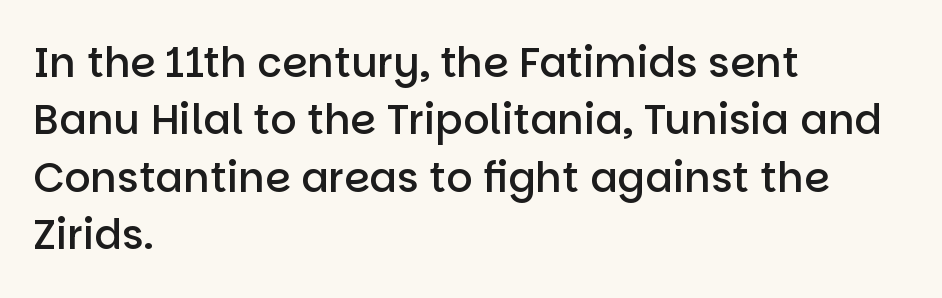
Q: Is the text bold? A: Semi-bold.
Q: Is the text italic (slanted)? A: No, it is upright.
Q: Is the typeface a serif or a sans-serif typeface? A: Sans-serif.
Q: Is the text underlined? A: No.
Q: How is the paragraph aligned? A: Left-aligned.
Q: Is the spacing between letters normal or unusually wide? A: Normal.
Q: Is the spacing between lines tight, normal or loose? A: Normal.
Q: Width (condensed, normal, or wide)? A: Normal.
Q: Stroke contrast? A: Low.
Q: x-height? A: Large.
Q: Monospaced? A: No.
